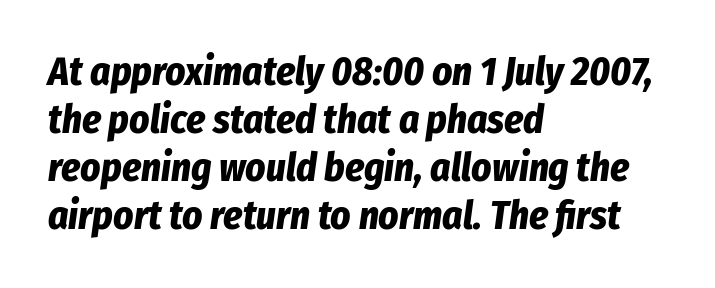
{"italic": "yes", "lean": "right", "slant_degrees": 8, "bold": "yes", "weight": "bold", "width": "condensed", "stroke_contrast": "low", "x_height": "medium", "monospaced": "no", "underline": "no", "align": "left", "line_spacing_ratio": 1.23, "letter_spacing": "normal", "letter_spacing_em": 0.0, "glyph_px": 39}
